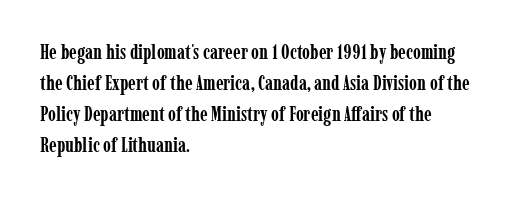
This is heavy type, rendered in bold. No extra tracking has been applied to these lines. The lines in this sample share a left origin and differ only in where they stop. A typesetter would call this leading conventional body-copy spacing. The typography opts for an upright posture over an oblique one. No word sits above an underline.
